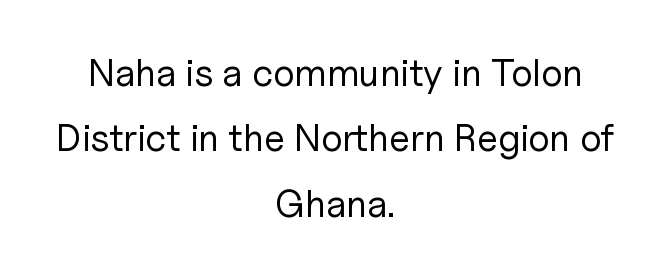
The image shows 38 px regular-weight sans-serif type, upright; set centered, line spacing 1.72x, normal letter spacing, not underlined; low stroke contrast and a medium x-height.
